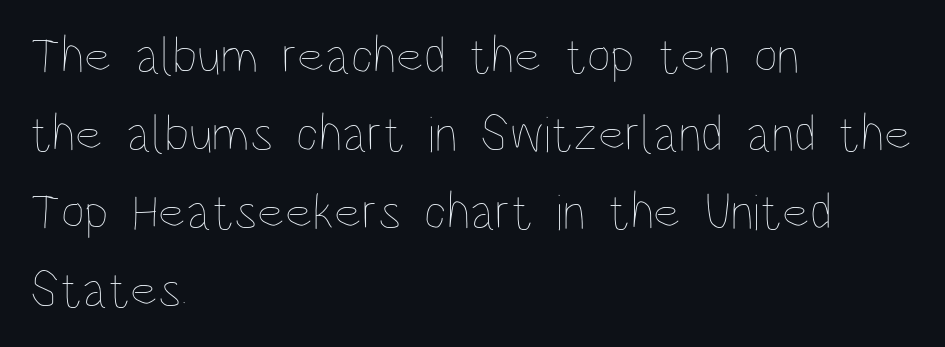
Q: Is the text bold? A: No.
Q: Is the text italic (slanted)? A: No, it is upright.
Q: Is the text underlined? A: No.
Q: How is the paragraph aligned? A: Left-aligned.
Q: Is the spacing between letters normal or unusually wide? A: Normal.
Q: Is the spacing between lines tight, normal or loose? A: Normal.
Q: Width (condensed, normal, or wide)? A: Condensed.
Q: Stroke contrast? A: Low.
Q: x-height? A: Large.
Q: Monospaced? A: No.
